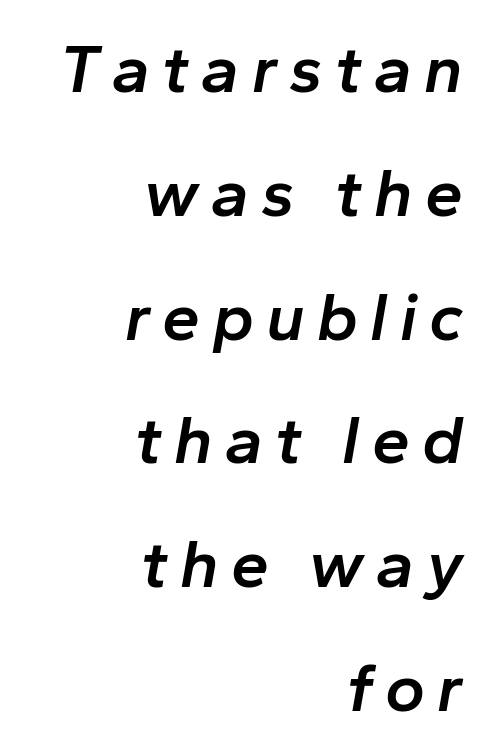
Q: Is the text bold? A: Semi-bold.
Q: Is the text italic (slanted)? A: Yes, it leans right by about 10 degrees.
Q: Is the text underlined? A: No.
Q: How is the paragraph aligned? A: Right-aligned.
Q: Width (condensed, normal, or wide)? A: Normal.
Q: Stroke contrast? A: Low.
Q: x-height? A: Medium.
Q: Monospaced? A: No.
